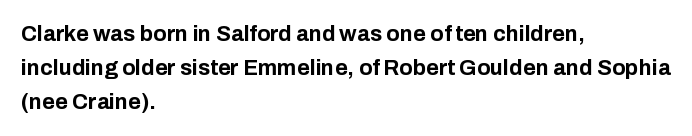
{"italic": "no", "bold": "yes", "underline": "no", "align": "left", "line_spacing": "normal", "line_spacing_ratio": 1.55, "letter_spacing": "normal", "letter_spacing_em": 0.0, "glyph_px": 22}
